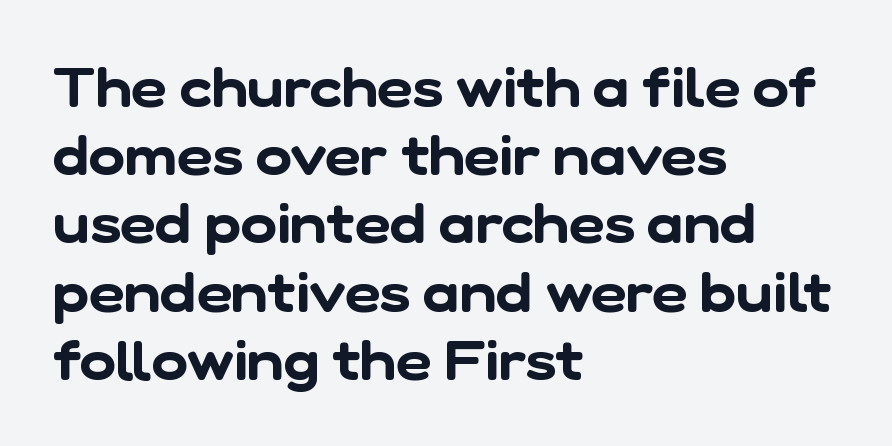
{"serif": "no", "width": "normal", "stroke_contrast": "low", "x_height": "medium", "monospaced": "no", "underline": "no", "align": "left", "line_spacing_ratio": 1.24, "letter_spacing": "normal", "letter_spacing_em": 0.0, "glyph_px": 55}
